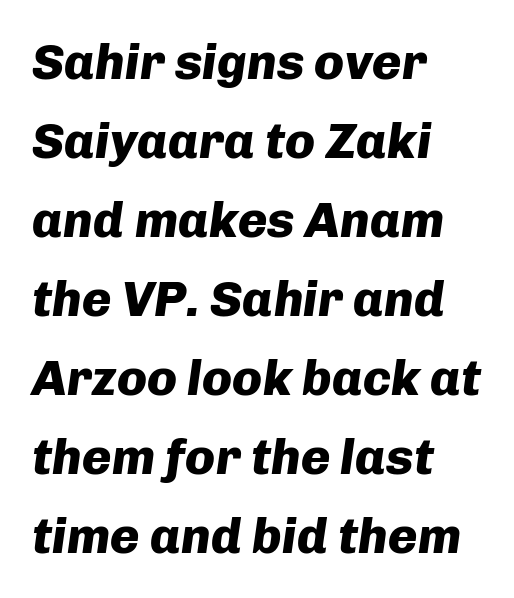
The image shows 50 px heavy type, italic (leaning right); set left-aligned, normal line spacing (1.58x), normal letter spacing, not underlined; low stroke contrast and a medium x-height.
